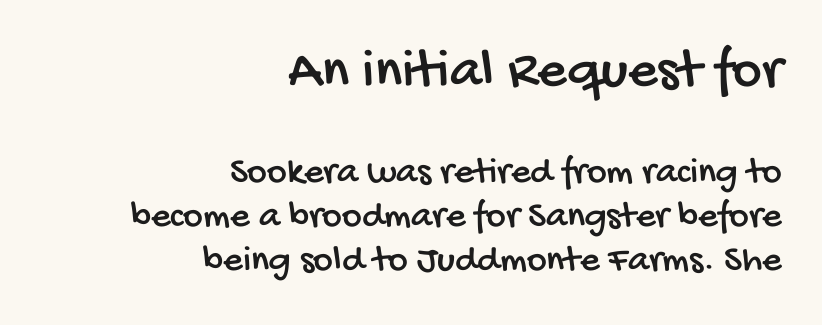
{"serif": "no", "width": "condensed", "stroke_contrast": "low", "x_height": "large", "monospaced": "no", "underline": "no", "align": "right", "line_spacing": "tight", "line_spacing_ratio": 1.15, "letter_spacing": "normal", "letter_spacing_em": 0.0, "larger_block": "first", "size_ratio": 1.5, "glyph_px": 57}
